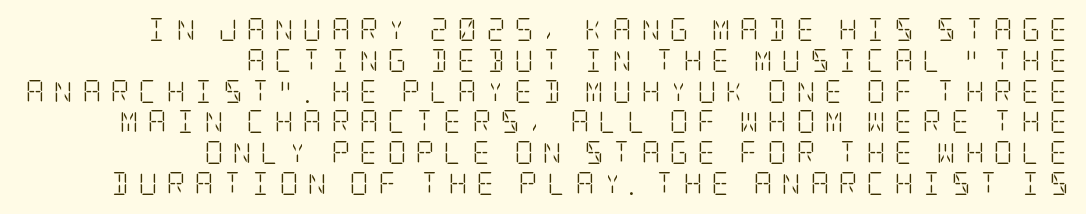
The image shows 23 px text type, upright; set right-aligned, normal line spacing (1.34x), unusually wide letter spacing (+0.41 em), not underlined.
